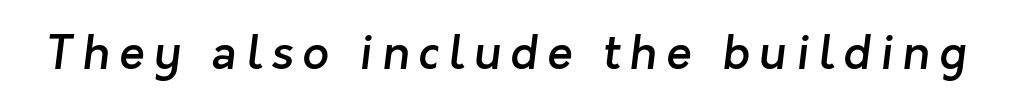
{"serif": "no", "bold": "semi", "weight": "semibold", "width": "normal", "stroke_contrast": "low", "x_height": "medium", "monospaced": "no", "underline": "no", "glyph_px": 47}
